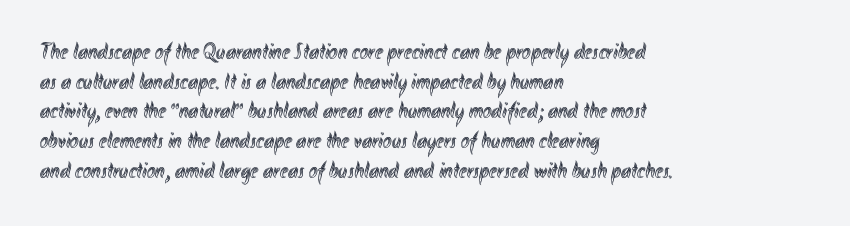
Descenders are the only things crossing below the line. A classic flush-left, rag-right setting is used for this passage. Quick note: interline space is typical. Letter spacing: default.
